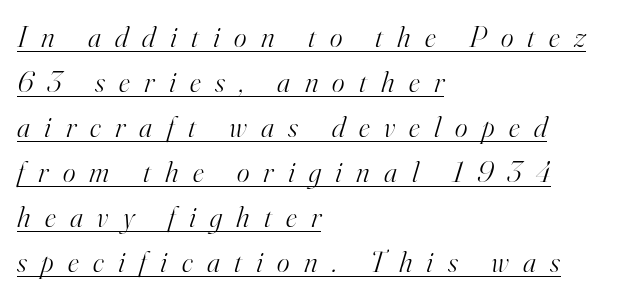
Q: Is the text bold? A: No.
Q: Is the text italic (slanted)? A: Yes, it leans right by about 16 degrees.
Q: Is the typeface a serif or a sans-serif typeface? A: Serif.
Q: Is the text underlined? A: Yes.
Q: How is the paragraph aligned? A: Left-aligned.
Q: Is the spacing between letters normal or unusually wide? A: Unusually wide.
Q: Is the spacing between lines tight, normal or loose? A: Normal.
Q: Width (condensed, normal, or wide)? A: Normal.
Q: Stroke contrast? A: High.
Q: x-height? A: Small.
Q: Monospaced? A: No.
